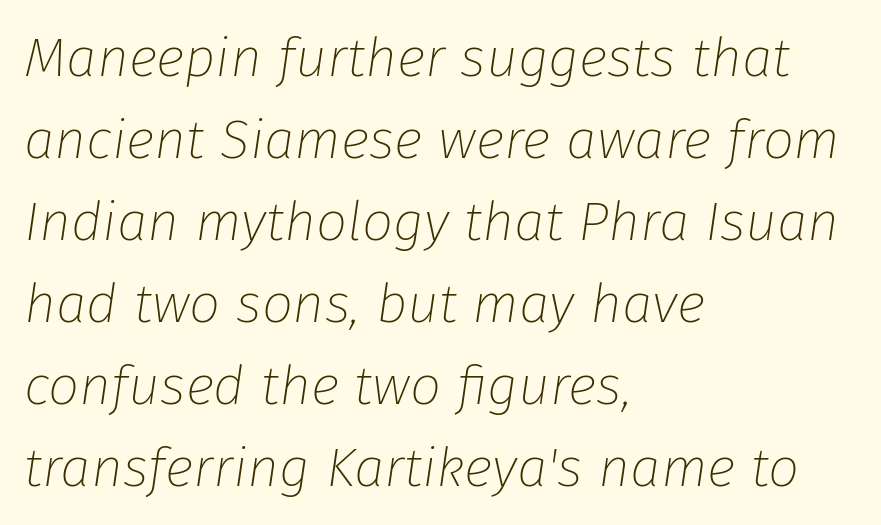
Q: Is the text bold? A: No.
Q: Is the text italic (slanted)? A: Yes, it leans right by about 8 degrees.
Q: Is the text underlined? A: No.
Q: How is the paragraph aligned? A: Left-aligned.
Q: Is the spacing between letters normal or unusually wide? A: Normal.
Q: Is the spacing between lines tight, normal or loose? A: Normal.
Q: Width (condensed, normal, or wide)? A: Normal.
Q: Stroke contrast? A: Low.
Q: x-height? A: Medium.
Q: Monospaced? A: No.
